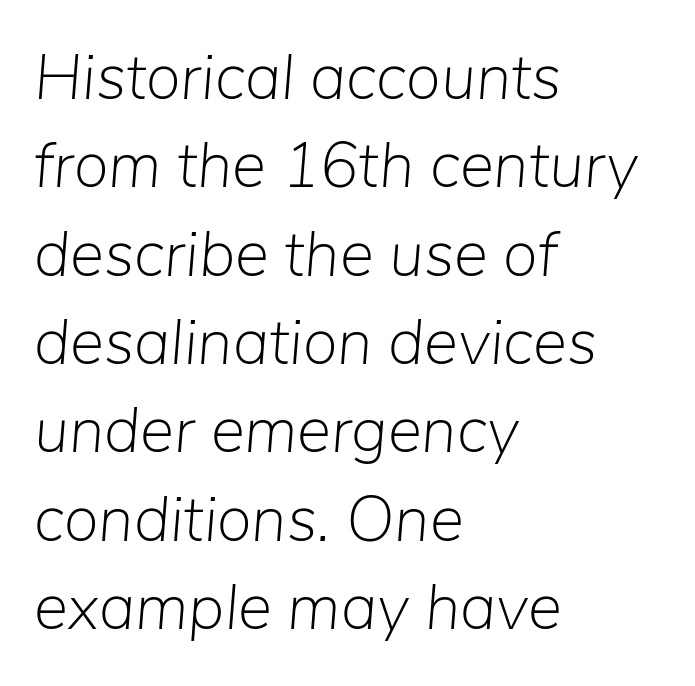
{"italic": "yes", "lean": "right", "slant_degrees": 5, "bold": "no", "weight": "light", "width": "normal", "stroke_contrast": "low", "x_height": "medium", "monospaced": "no", "underline": "no", "align": "left", "line_spacing": "normal", "line_spacing_ratio": 1.38, "letter_spacing": "normal", "letter_spacing_em": 0.0, "glyph_px": 64}
